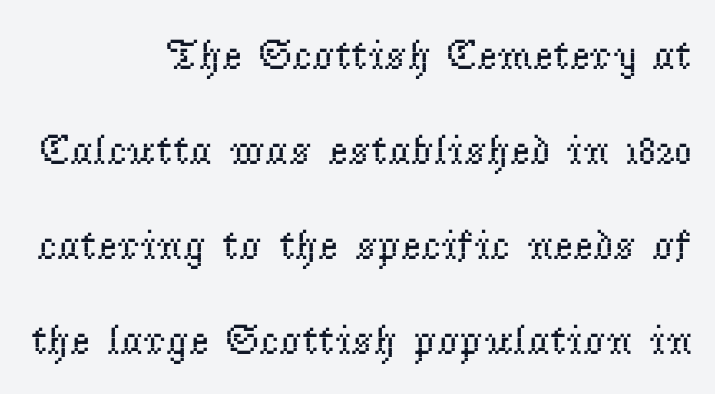
Q: Is the text bold? A: No.
Q: Is the text italic (slanted)? A: No, it is upright.
Q: Is the typeface a serif or a sans-serif typeface? A: Serif.
Q: Is the text underlined? A: No.
Q: How is the paragraph aligned? A: Right-aligned.
Q: Is the spacing between letters normal or unusually wide? A: Normal.
Q: Is the spacing between lines tight, normal or loose? A: Loose.
Q: Width (condensed, normal, or wide)? A: Normal.
Q: Stroke contrast? A: Low.
Q: x-height? A: Small.
Q: Monospaced? A: No.
